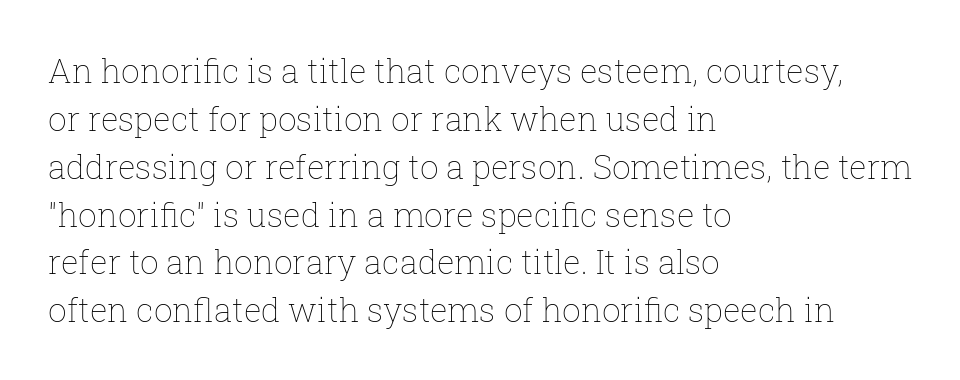
The letters stand upright; this is a roman face. The rag falls on the right side of this text block. Characters follow at the spacing the type designer built in. Rule under the text: the space is simply empty. The face used here is proportionally spaced, like ordinary book or web type.
